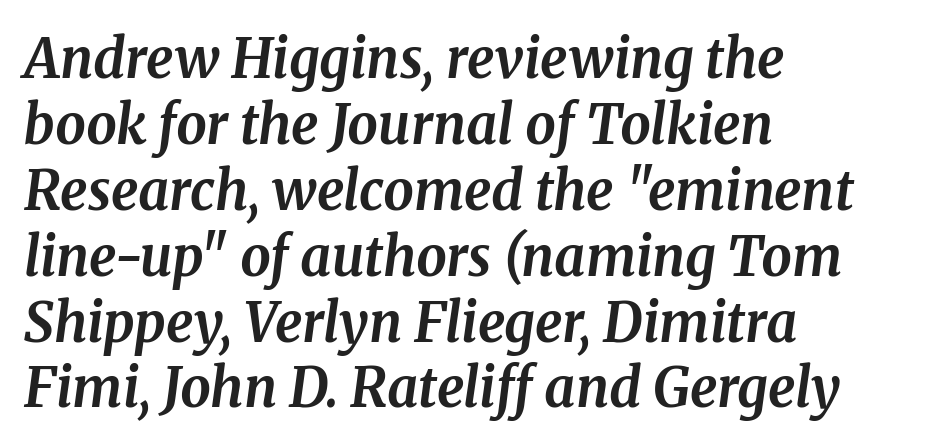
Q: Is the text bold? A: Yes.
Q: Is the text italic (slanted)? A: Yes, it leans right by about 8 degrees.
Q: Is the typeface a serif or a sans-serif typeface? A: Serif.
Q: Is the text underlined? A: No.
Q: How is the paragraph aligned? A: Left-aligned.
Q: Is the spacing between letters normal or unusually wide? A: Normal.
Q: Width (condensed, normal, or wide)? A: Normal.
Q: Stroke contrast? A: Medium.
Q: x-height? A: Medium.
Q: Monospaced? A: No.
